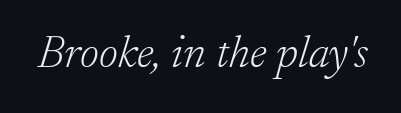
The image shows 46 px light serif type, italic (leaning right); set normal letter spacing, not underlined; low stroke contrast and a small x-height.
